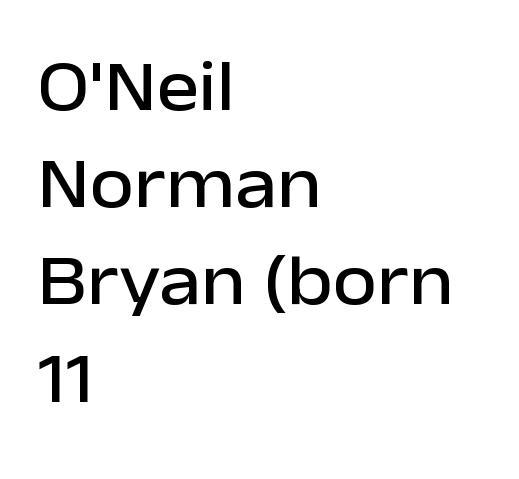
Q: Is the text italic (slanted)? A: No, it is upright.
Q: Is the typeface a serif or a sans-serif typeface? A: Sans-serif.
Q: Is the text underlined? A: No.
Q: How is the paragraph aligned? A: Left-aligned.
Q: Is the spacing between letters normal or unusually wide? A: Normal.
Q: Is the spacing between lines tight, normal or loose? A: Normal.
Q: Width (condensed, normal, or wide)? A: Normal.
Q: Stroke contrast? A: Low.
Q: x-height? A: Medium.
Q: Monospaced? A: No.
